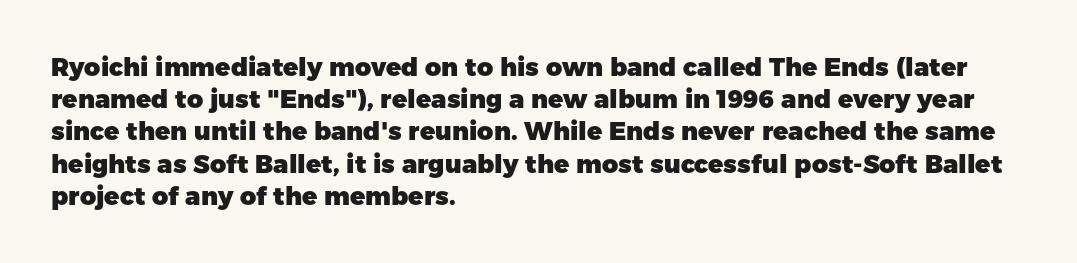
The lines sit at an ordinary, default distance from one another. Italic? Not at all — the glyphs are vertical. This rendering leaves character spacing at its baseline value. A student would call this left alignment; a typographer would say flush left, rag right.
